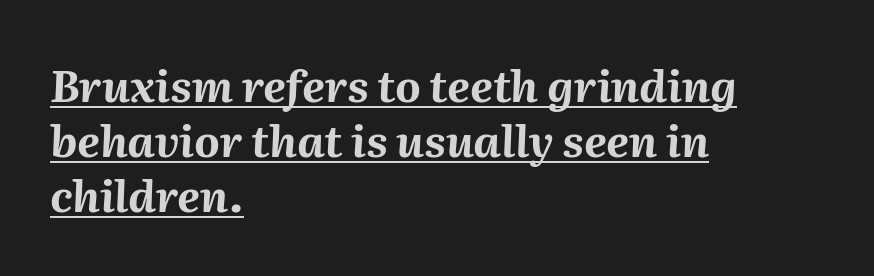
The image shows 44 px bold type, italic (leaning right); set left-aligned, normal line spacing (1.25x), normal letter spacing, underlined; medium stroke contrast and a medium x-height.
